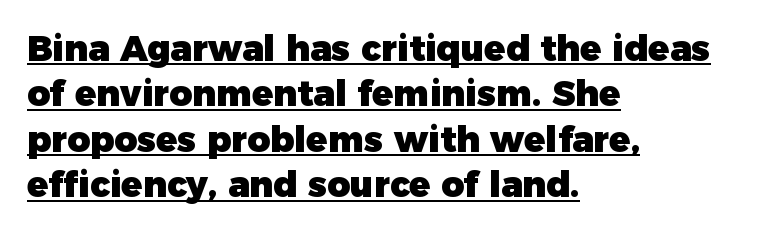
In designer terms, the underline attribute is active on this setting. Alignment: flush left. The face used here is rendered with its standard letterfit. These lines are rendered in a variable-pitch font.
